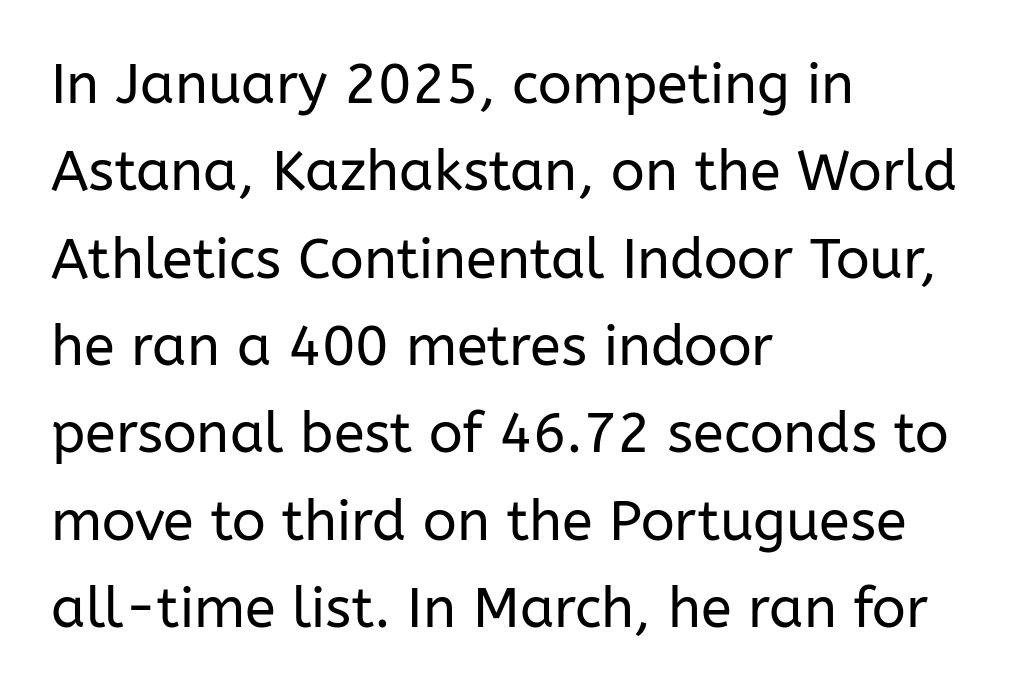
Short and long lines alike share a common starting point at left. The strip under each line holds only bare page. Whoever set this chose a conventional vertical rhythm. Nope, not italic — everything's standing straight.
